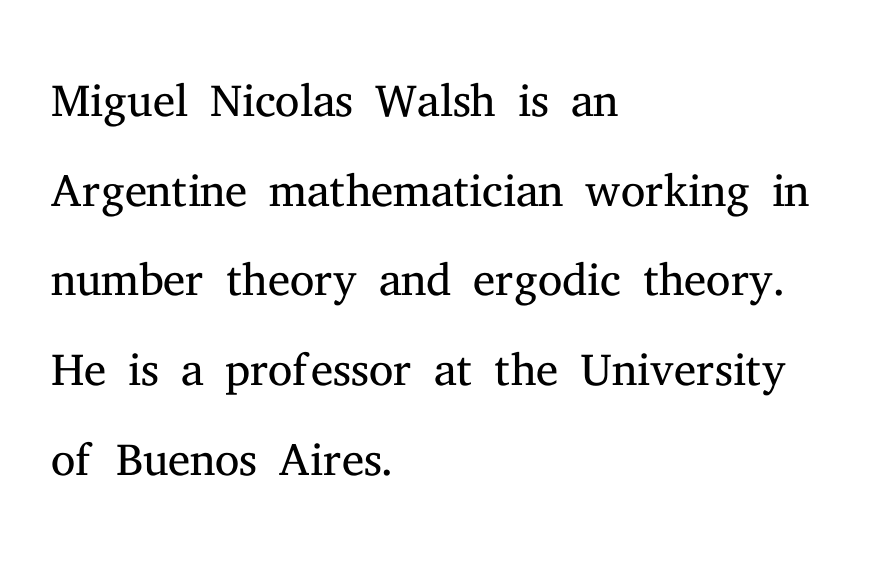
{"serif": "yes", "italic": "no", "bold": "no", "weight": "light", "width": "normal", "stroke_contrast": "medium", "x_height": "medium", "monospaced": "no", "underline": "no", "align": "left", "line_spacing": "normal", "line_spacing_ratio": 1.3, "letter_spacing": "normal", "letter_spacing_em": 0.0, "glyph_px": 69}
